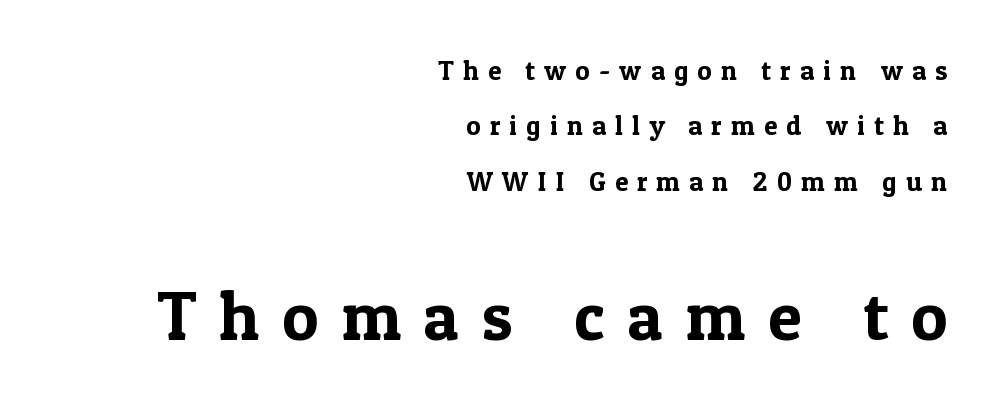
This sample uses expanded letter spacing, leaving extra air between glyphs. If you drew a line through each stem, it would be perfectly vertical. Character widths vary here, with narrow letters taking less room than wide ones. Check the space under the baseline: it is left empty. Each new line begins a long way beneath the previous one.
